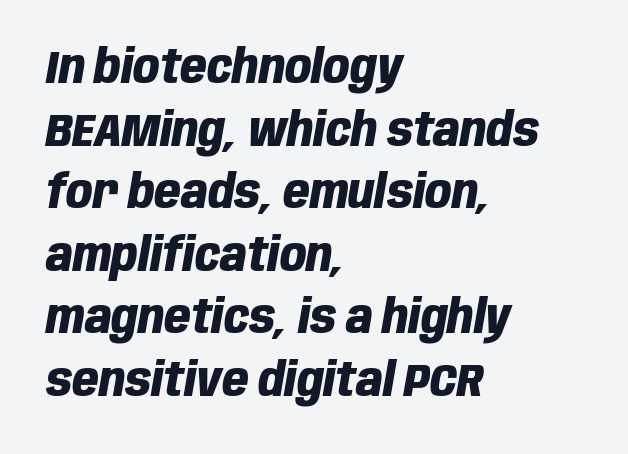
{"italic": "yes", "lean": "right", "slant_degrees": 10, "bold": "yes", "weight": "heavy", "width": "condensed", "stroke_contrast": "low", "x_height": "large", "monospaced": "no", "underline": "no", "align": "left", "line_spacing": "normal", "line_spacing_ratio": 1.36, "letter_spacing": "normal", "letter_spacing_em": 0.0, "glyph_px": 46}
